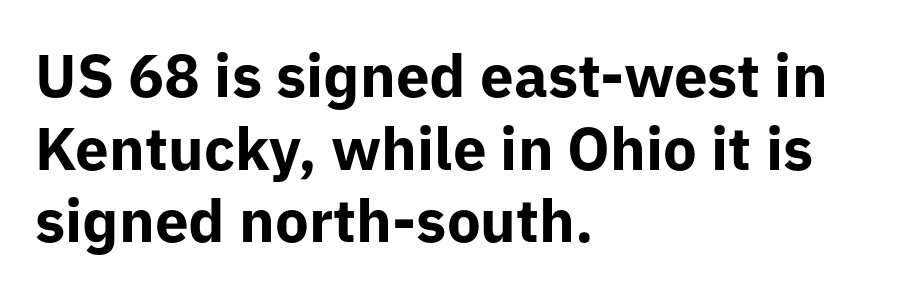
The image shows 60 px bold sans-serif type, upright; set left-aligned, line spacing 1.21x, normal letter spacing, not underlined; low stroke contrast and a medium x-height.
